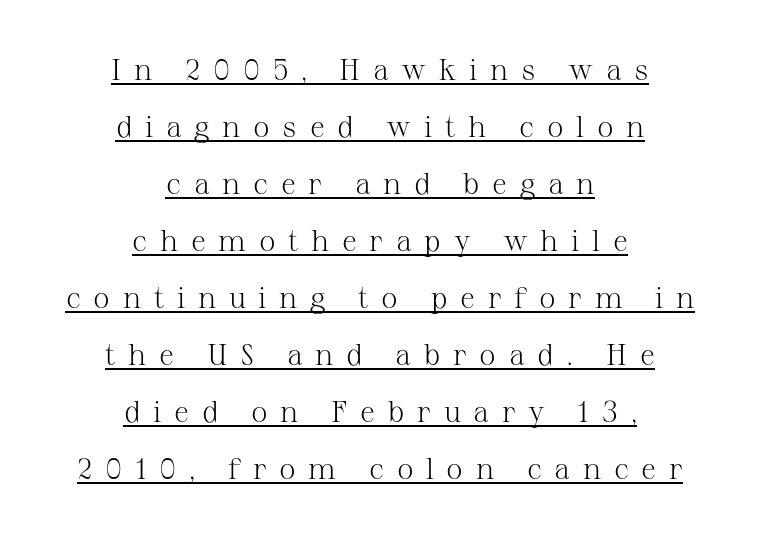
Q: Is the text bold? A: No.
Q: Is the text italic (slanted)? A: No, it is upright.
Q: Is the typeface a serif or a sans-serif typeface? A: Serif.
Q: Is the text underlined? A: Yes.
Q: How is the paragraph aligned? A: Centered.
Q: Is the spacing between letters normal or unusually wide? A: Unusually wide.
Q: Is the spacing between lines tight, normal or loose? A: Loose.
Q: Width (condensed, normal, or wide)? A: Normal.
Q: Stroke contrast? A: Medium.
Q: x-height? A: Medium.
Q: Monospaced? A: No.
